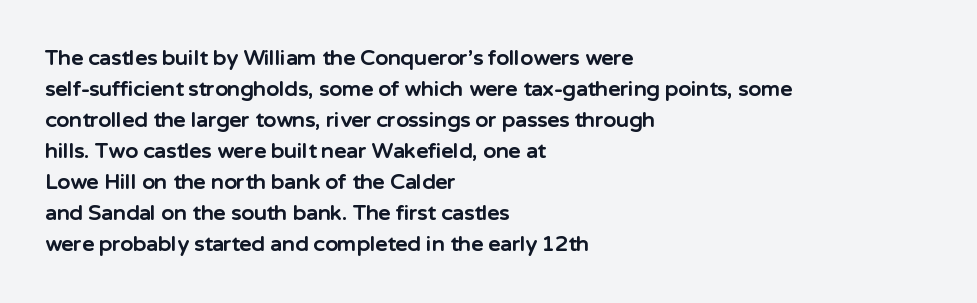
{"italic": "no", "bold": "yes", "underline": "no", "align": "left", "line_spacing": "normal", "line_spacing_ratio": 1.48, "letter_spacing": "normal", "letter_spacing_em": 0.0, "glyph_px": 21}
